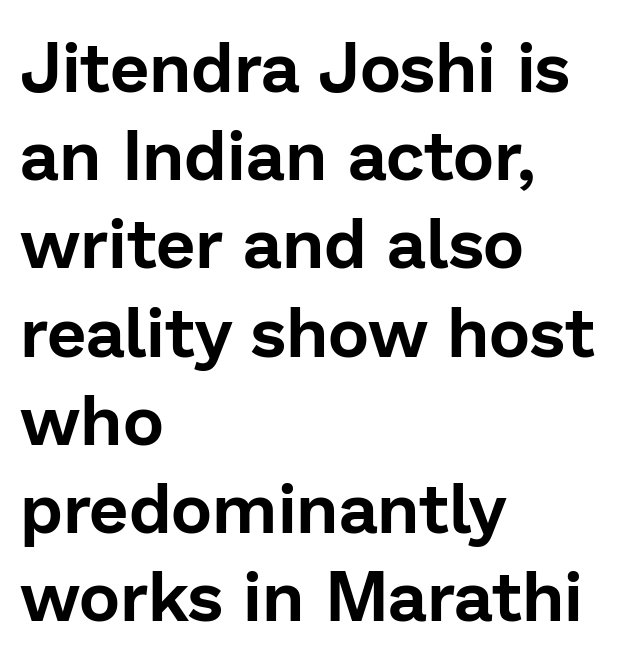
{"serif": "no", "italic": "no", "width": "normal", "stroke_contrast": "low", "x_height": "medium", "monospaced": "no", "underline": "no", "align": "left", "line_spacing": "normal", "line_spacing_ratio": 1.26, "letter_spacing": "normal", "letter_spacing_em": 0.0, "glyph_px": 70}
